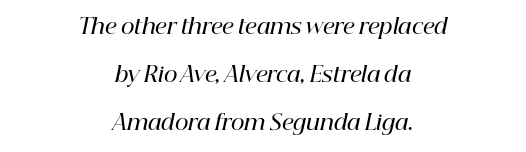
{"italic": "yes", "lean": "right", "slant_degrees": 12, "bold": "semi", "underline": "no", "align": "center", "line_spacing": "loose", "line_spacing_ratio": 2.28, "letter_spacing": "normal", "letter_spacing_em": 0.0, "glyph_px": 21}
